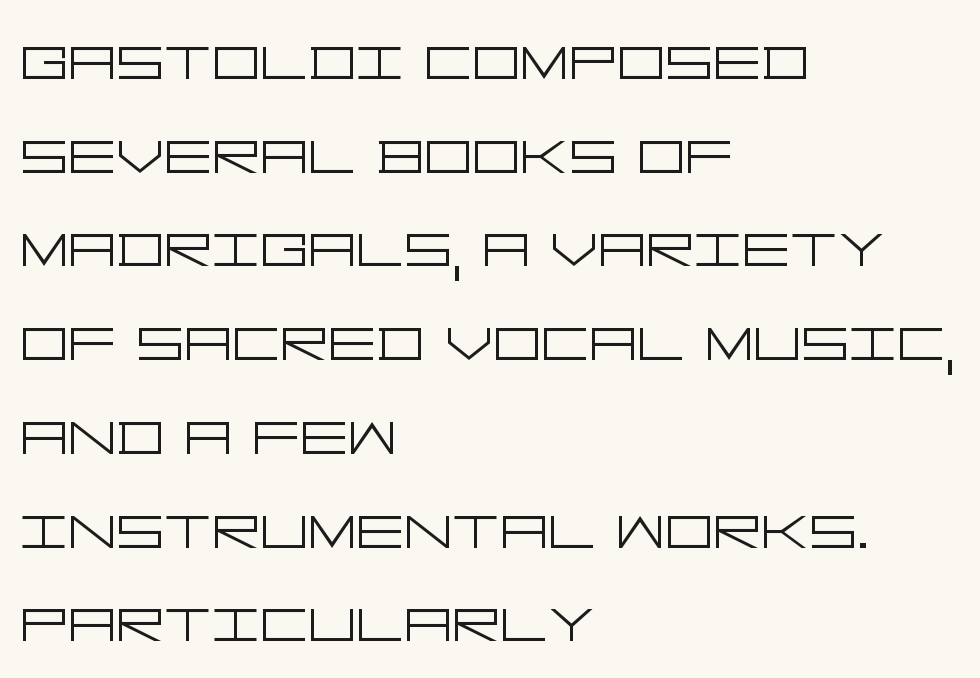
Q: Is the text bold? A: No.
Q: Is the text italic (slanted)? A: No, it is upright.
Q: Is the typeface a serif or a sans-serif typeface? A: Sans-serif.
Q: Is the text underlined? A: No.
Q: How is the paragraph aligned? A: Left-aligned.
Q: Is the spacing between letters normal or unusually wide? A: Normal.
Q: Is the spacing between lines tight, normal or loose? A: Normal.
Q: Width (condensed, normal, or wide)? A: Wide.
Q: Stroke contrast? A: Low.
Q: x-height? A: Large.
